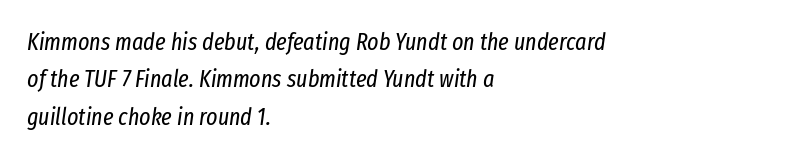
The image shows 24 px text type, italic (leaning right); set left-aligned, normal line spacing (1.56x), normal letter spacing, not underlined.
